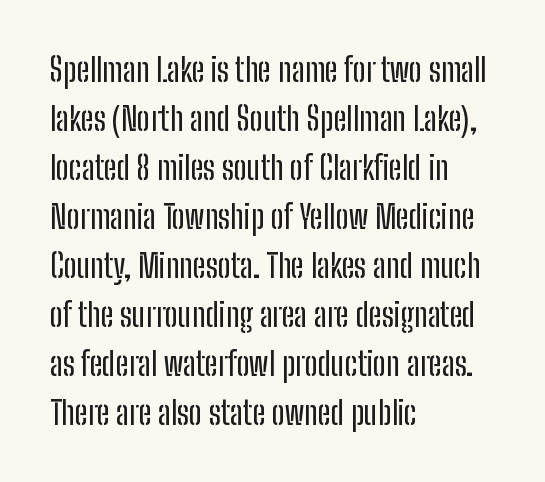
The image shows 32 px condensed sans-serif type, upright; set left-aligned, normal line spacing (1.53x), normal letter spacing, not underlined; low stroke contrast and a medium x-height.
